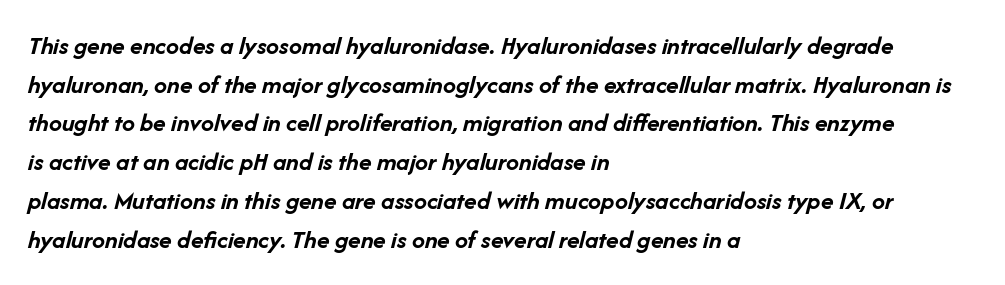
{"italic": "yes", "lean": "right", "slant_degrees": 14, "bold": "yes", "underline": "no", "align": "left", "line_spacing": "normal", "line_spacing_ratio": 1.49, "letter_spacing": "normal", "letter_spacing_em": 0.0, "glyph_px": 26}
